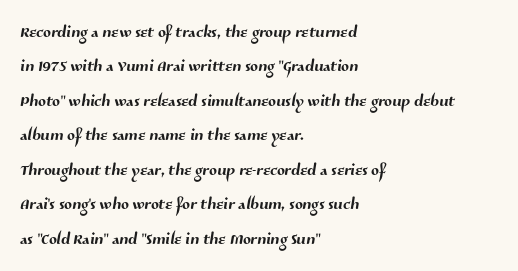
The image shows 23 px text type; set left-aligned, normal line spacing (1.5x), normal letter spacing, not underlined.
